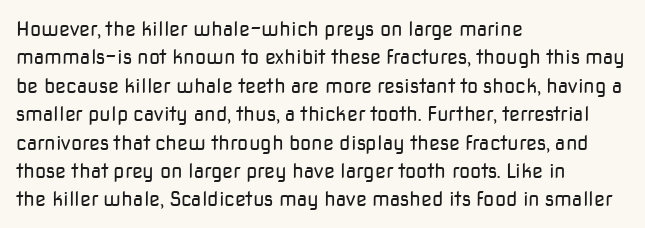
{"italic": "no", "bold": "no", "underline": "no", "align": "left", "line_spacing": "normal", "line_spacing_ratio": 1.42, "letter_spacing": "normal", "letter_spacing_em": 0.0, "glyph_px": 20}
